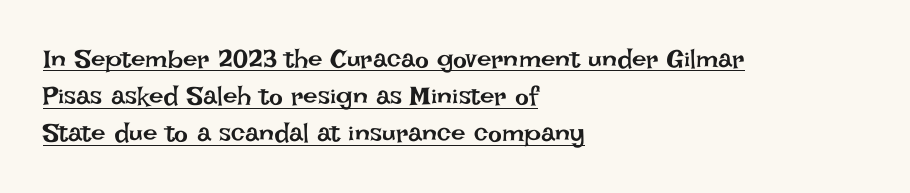
Q: Is the text bold? A: No.
Q: Is the text italic (slanted)? A: No, it is upright.
Q: Is the text underlined? A: Yes.
Q: How is the paragraph aligned? A: Left-aligned.
Q: Is the spacing between letters normal or unusually wide? A: Normal.
Q: Is the spacing between lines tight, normal or loose? A: Normal.
